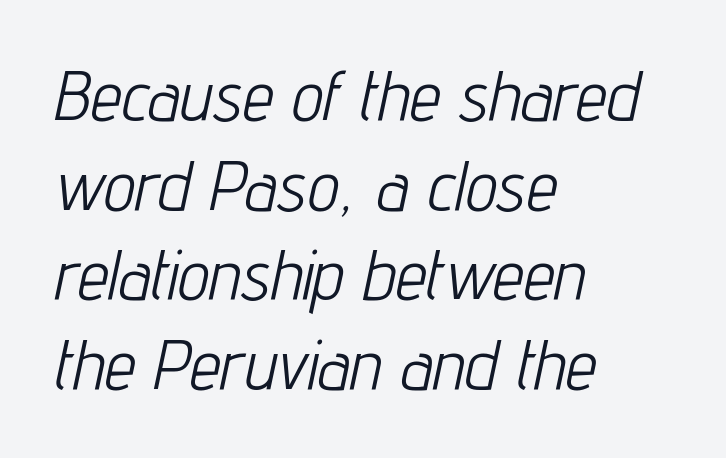
{"italic": "yes", "lean": "right", "slant_degrees": 12, "bold": "no", "weight": "light", "width": "condensed", "stroke_contrast": "low", "x_height": "medium", "monospaced": "no", "underline": "no", "align": "left", "line_spacing": "normal", "line_spacing_ratio": 1.28, "letter_spacing": "normal", "letter_spacing_em": 0.0, "glyph_px": 70}
